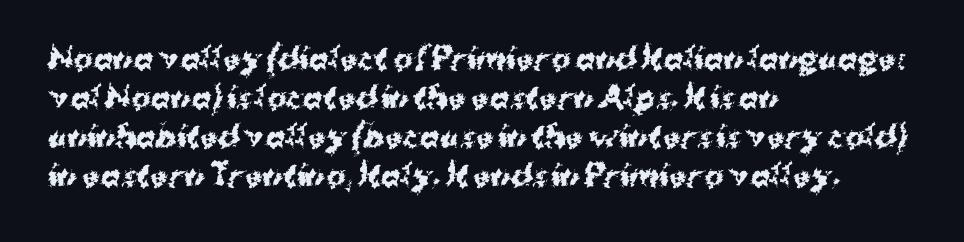
Nobody drew a line under any word here. The face used here is proportionally spaced, like ordinary book or web type. Compared with a centered layout, this one pins lines to the left instead.
